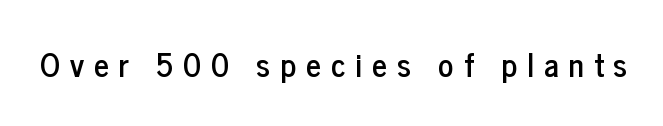
{"serif": "no", "italic": "no", "width": "condensed", "stroke_contrast": "low", "x_height": "medium", "monospaced": "no", "underline": "no", "letter_spacing": "wide", "letter_spacing_em": 0.31, "glyph_px": 32}
